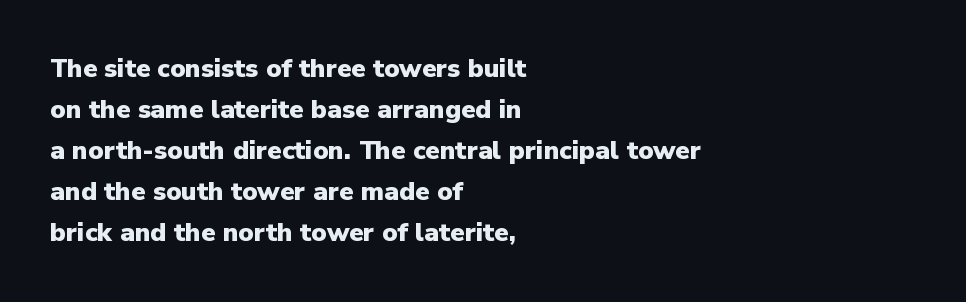
Standard letterfit; no display-style spreading of the glyphs. Compared with typical paragraphs, the rows here are spaced about the same. A bare baseline throughout the passage. Every stem runs plumb, perpendicular to the baseline. The typesetter chose a ragged-right arrangement here. The font is running at its bold setting.
